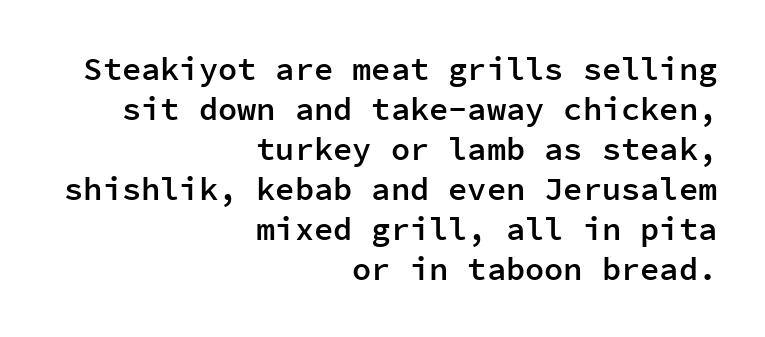
Q: Is the text bold? A: Semi-bold.
Q: Is the text italic (slanted)? A: No, it is upright.
Q: Is the typeface a serif or a sans-serif typeface? A: Sans-serif.
Q: Is the text underlined? A: No.
Q: How is the paragraph aligned? A: Right-aligned.
Q: Is the spacing between letters normal or unusually wide? A: Normal.
Q: Is the spacing between lines tight, normal or loose? A: Normal.
Q: Width (condensed, normal, or wide)? A: Normal.
Q: Stroke contrast? A: Low.
Q: x-height? A: Medium.
Q: Monospaced? A: Yes.
